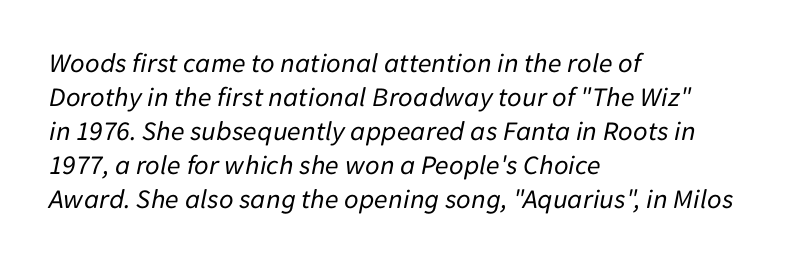
{"italic": "yes", "lean": "right", "slant_degrees": 11, "bold": "no", "weight": "regular", "width": "normal", "stroke_contrast": "low", "x_height": "medium", "monospaced": "no", "underline": "no", "align": "left", "line_spacing_ratio": 1.21, "letter_spacing": "normal", "letter_spacing_em": 0.0, "glyph_px": 28}
